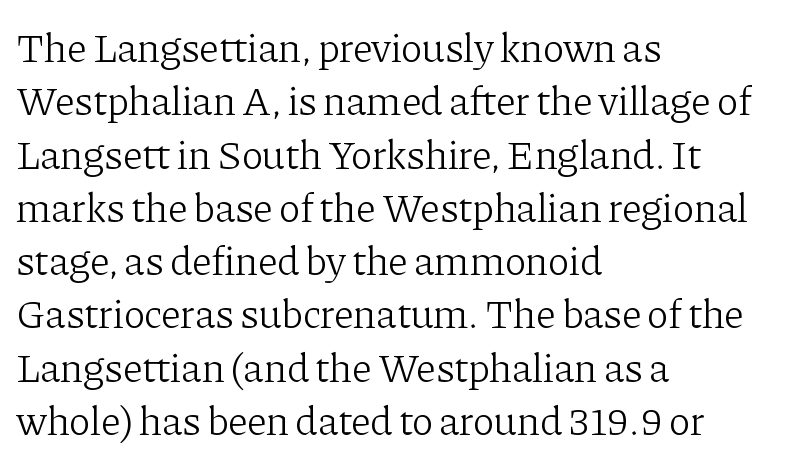
{"serif": "yes", "italic": "no", "bold": "no", "weight": "light", "width": "normal", "stroke_contrast": "low", "x_height": "medium", "monospaced": "no", "underline": "no", "align": "left", "line_spacing": "normal", "line_spacing_ratio": 1.3, "letter_spacing": "normal", "letter_spacing_em": 0.0, "glyph_px": 41}
